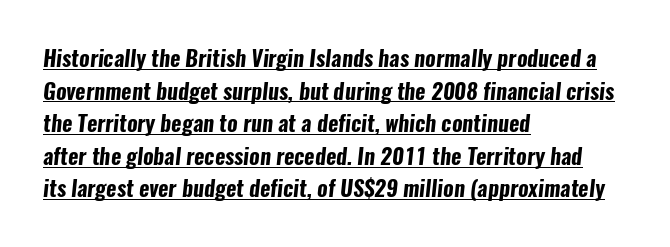
{"bold": "yes", "underline": "yes", "align": "left", "line_spacing": "normal", "line_spacing_ratio": 1.48, "letter_spacing": "normal", "letter_spacing_em": 0.0, "glyph_px": 22}
